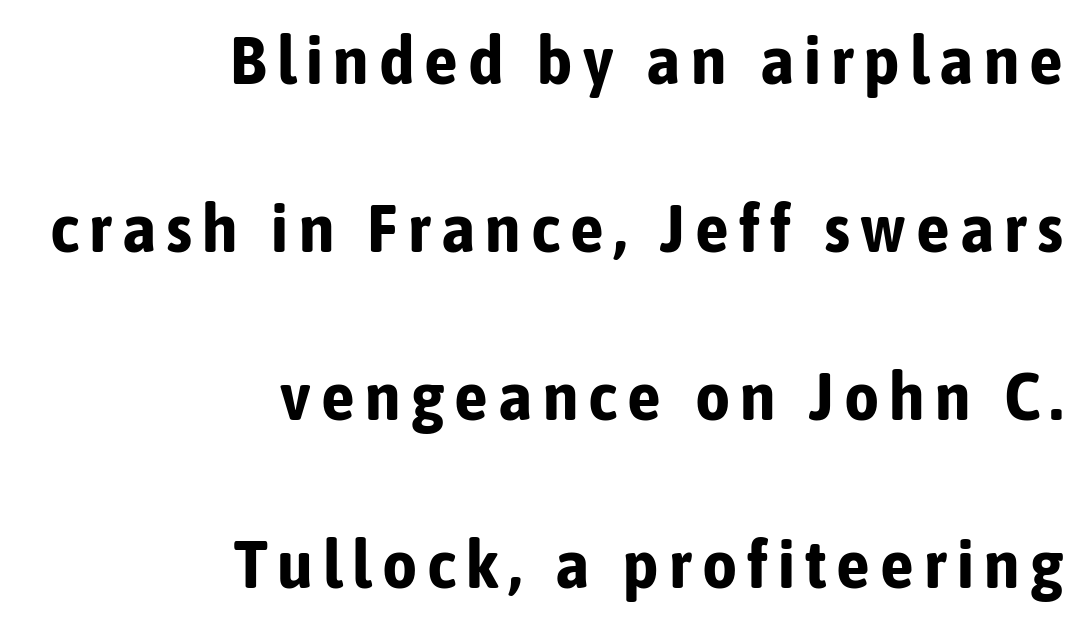
The passage shown is typed in a proportional face where columns would drift. A clean baseline with only descenders dipping below it. Classification — sans serif. You'd pick this weight for a headline — it's a proper bold. Interline gaps are noticeably wide in this sample. Casual observation: everything's shoved over to the right.
